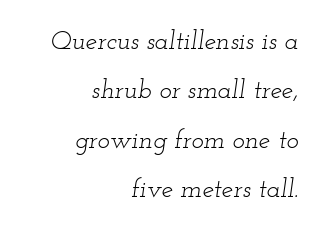
Q: Is the text bold? A: No.
Q: Is the text italic (slanted)? A: Yes, it leans right by about 12 degrees.
Q: Is the text underlined? A: No.
Q: How is the paragraph aligned? A: Right-aligned.
Q: Is the spacing between letters normal or unusually wide? A: Normal.
Q: Is the spacing between lines tight, normal or loose? A: Loose.
